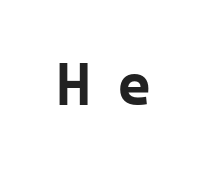
The image shows 60 px bold sans-serif type, upright, monospaced; set unusually wide letter spacing (+0.44 em), not underlined; low stroke contrast and a medium x-height.
